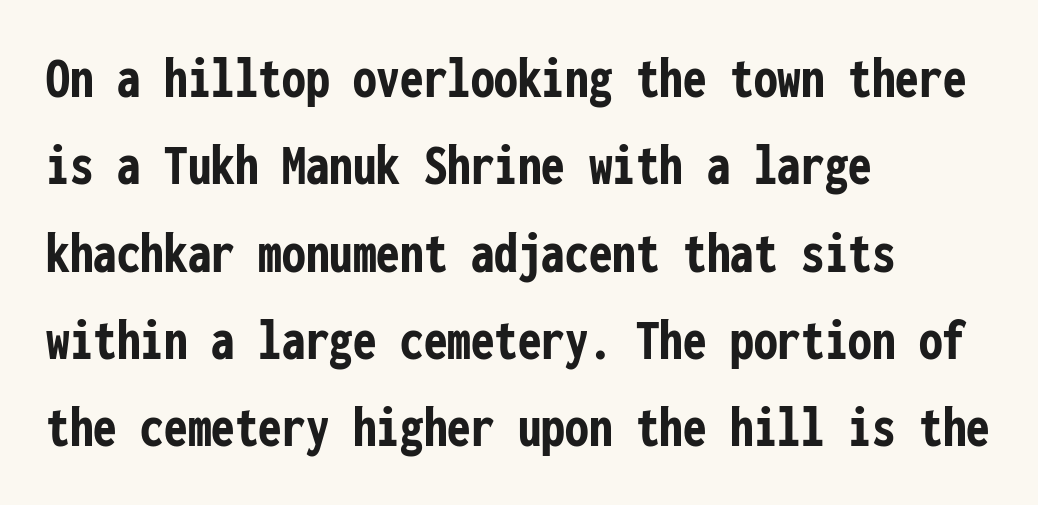
{"serif": "no", "italic": "no", "bold": "yes", "weight": "semibold", "width": "condensed", "stroke_contrast": "low", "x_height": "medium", "monospaced": "yes", "underline": "no", "align": "left", "line_spacing": "normal", "line_spacing_ratio": 1.48, "letter_spacing": "normal", "letter_spacing_em": 0.0, "glyph_px": 59}
